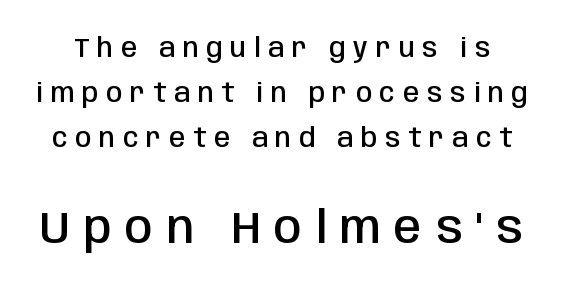
Proportional: the letters do not fall into vertical columns. The lettering holds an erect, upright posture throughout. Look at the tracking — it's clearly loosened, letters drifting apart. The face used here appears at its bigger size in the lower chunk. The specimen omits any rule beneath the text block's lines. Strokes here are thickened, but only to semibold level.
